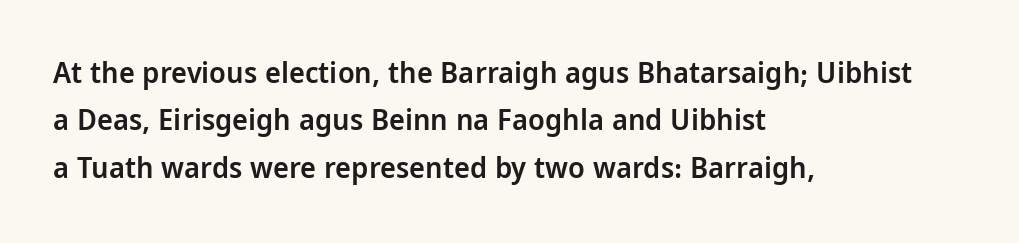
{"serif": "no", "italic": "no", "bold": "semi", "weight": "semibold", "width": "condensed", "stroke_contrast": "low", "x_height": "large", "monospaced": "no", "underline": "no", "align": "left", "line_spacing": "normal", "line_spacing_ratio": 1.58, "letter_spacing": "normal", "letter_spacing_em": 0.0, "glyph_px": 30}
